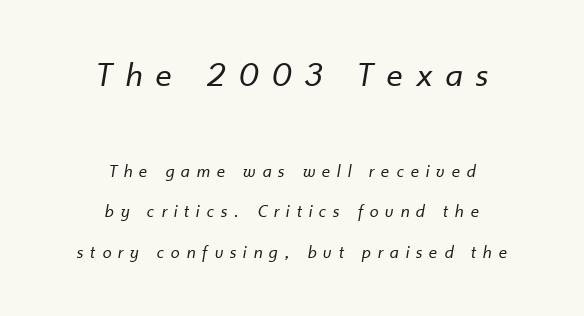
The image shows 35 px regular-weight type, italic (leaning right); set centered, loose line spacing (2.25x), unusually wide letter spacing (+0.4 em), not underlined; the first (top) block is 1.94x larger; low stroke contrast and a small x-height.
